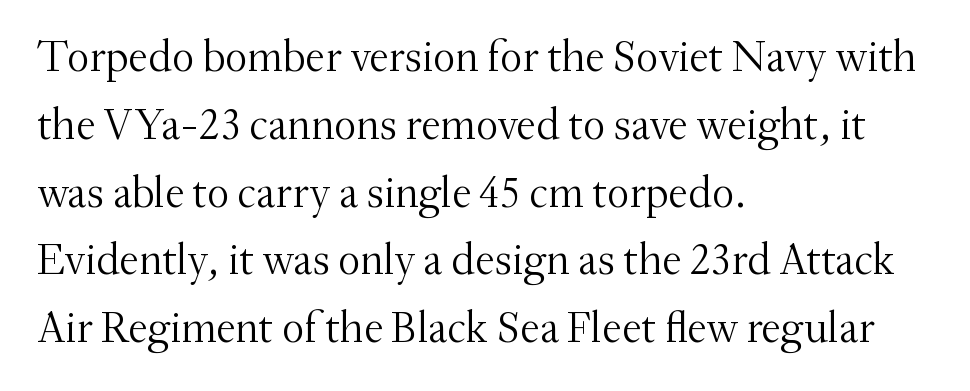
Q: Is the text bold? A: No.
Q: Is the text italic (slanted)? A: No, it is upright.
Q: Is the typeface a serif or a sans-serif typeface? A: Serif.
Q: Is the text underlined? A: No.
Q: How is the paragraph aligned? A: Left-aligned.
Q: Is the spacing between letters normal or unusually wide? A: Normal.
Q: Is the spacing between lines tight, normal or loose? A: Normal.
Q: Width (condensed, normal, or wide)? A: Normal.
Q: Stroke contrast? A: Medium.
Q: x-height? A: Small.
Q: Monospaced? A: No.
